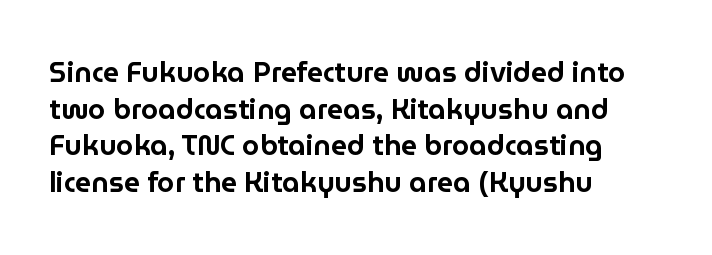
Is there any slant? The stems are plumb. Characters follow at the spacing the type designer built in. This rendering features lettering with no underline. Character widths vary here, with narrow letters taking less room than wide ones. Successive baselines arrive at the customary interval.
